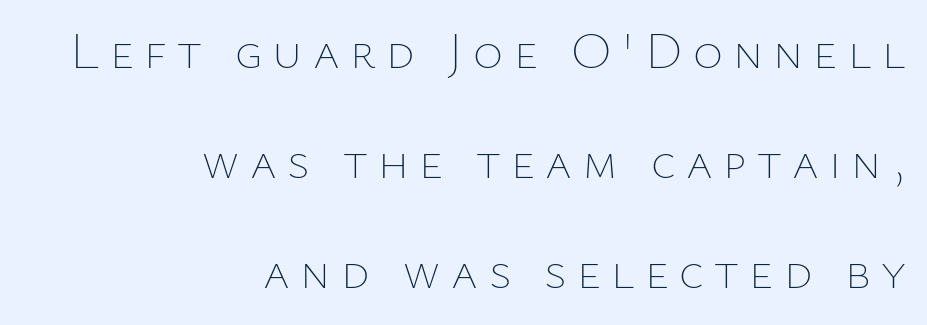
{"italic": "no", "bold": "no", "weight": "thin", "width": "normal", "stroke_contrast": "low", "x_height": "medium", "monospaced": "no", "underline": "no", "align": "right", "line_spacing": "loose", "line_spacing_ratio": 2.16, "letter_spacing": "wide", "letter_spacing_em": 0.2, "glyph_px": 51}
